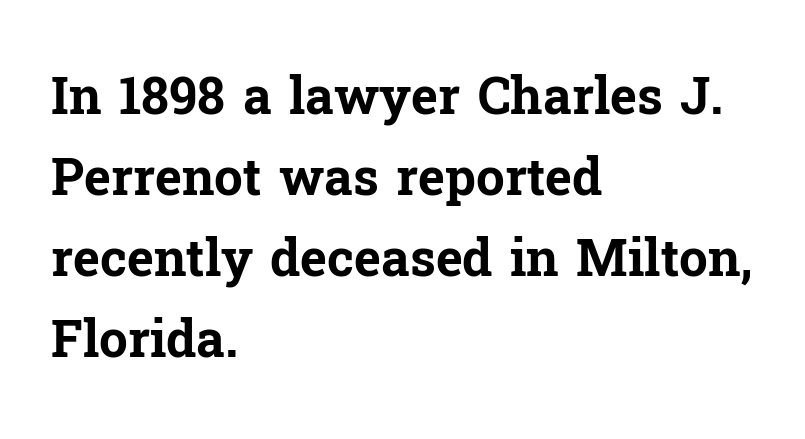
Q: Is the text bold? A: Yes.
Q: Is the text italic (slanted)? A: No, it is upright.
Q: Is the typeface a serif or a sans-serif typeface? A: Serif.
Q: Is the text underlined? A: No.
Q: How is the paragraph aligned? A: Left-aligned.
Q: Is the spacing between letters normal or unusually wide? A: Normal.
Q: Is the spacing between lines tight, normal or loose? A: Normal.
Q: Width (condensed, normal, or wide)? A: Normal.
Q: Stroke contrast? A: Low.
Q: x-height? A: Medium.
Q: Monospaced? A: No.
